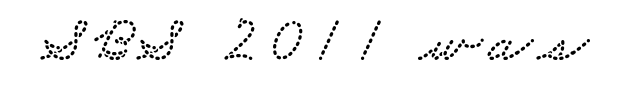
Q: Is the typeface a serif or a sans-serif typeface? A: Serif.
Q: Is the text underlined? A: No.
Q: Width (condensed, normal, or wide)? A: Wide.
Q: Stroke contrast? A: Low.
Q: x-height? A: Small.
Q: Monospaced? A: No.
